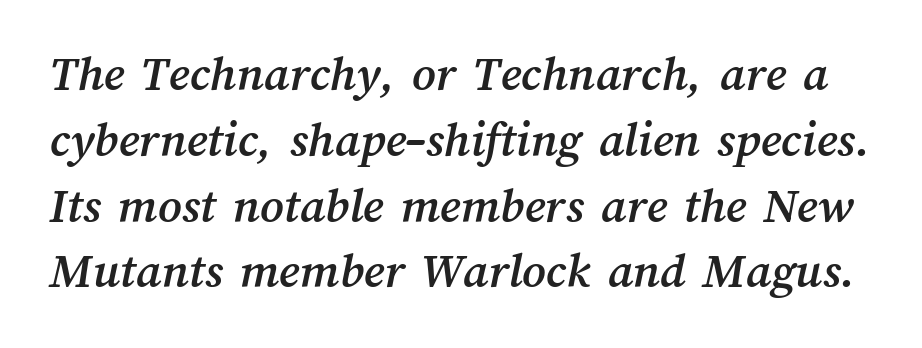
{"width": "normal", "stroke_contrast": "medium", "x_height": "medium", "monospaced": "no", "underline": "no", "line_spacing": "normal", "line_spacing_ratio": 1.29, "letter_spacing": "normal", "letter_spacing_em": 0.0, "glyph_px": 51}
